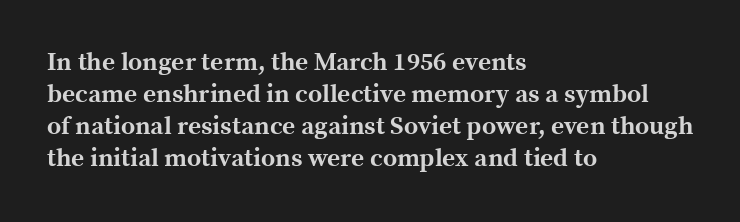
{"italic": "no", "bold": "yes", "underline": "no", "align": "left", "line_spacing": "normal", "line_spacing_ratio": 1.28, "letter_spacing": "normal", "letter_spacing_em": 0.0, "glyph_px": 25}
